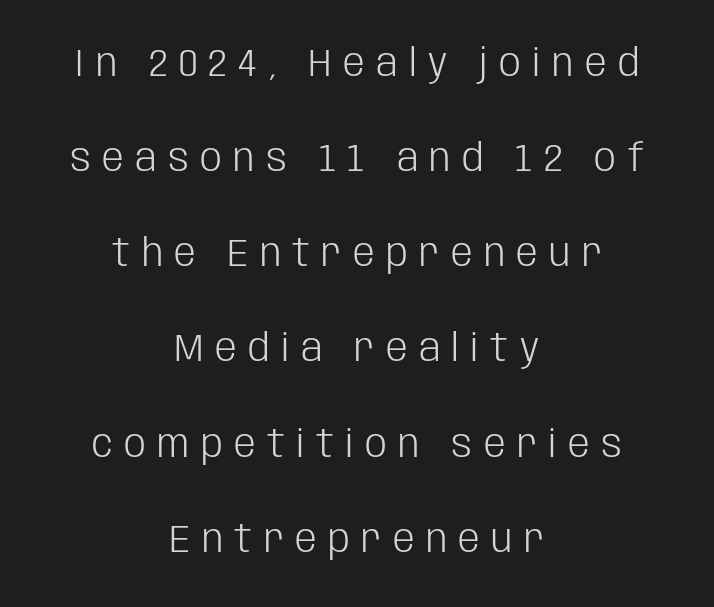
{"serif": "no", "italic": "no", "bold": "no", "weight": "light", "width": "condensed", "stroke_contrast": "low", "x_height": "large", "monospaced": "no", "underline": "no", "align": "center", "line_spacing": "loose", "line_spacing_ratio": 2.44, "letter_spacing": "wide", "letter_spacing_em": 0.29, "glyph_px": 39}
